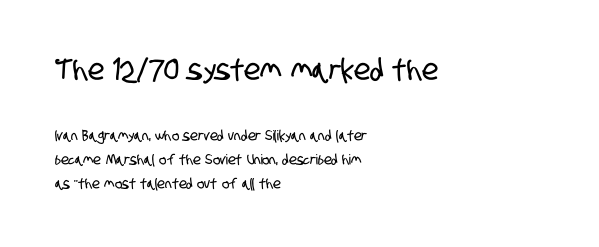
{"serif": "no", "width": "condensed", "stroke_contrast": "low", "x_height": "large", "monospaced": "no", "underline": "no", "align": "left", "line_spacing_ratio": 1.72, "letter_spacing": "normal", "letter_spacing_em": 0.0, "larger_block": "first", "size_ratio": 2.07, "glyph_px": 29}
